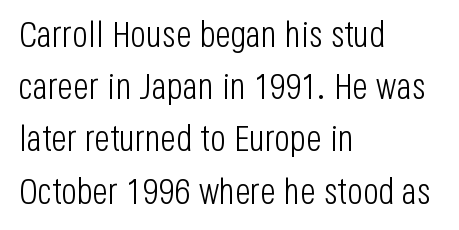
Q: Is the text bold? A: No.
Q: Is the text italic (slanted)? A: No, it is upright.
Q: Is the typeface a serif or a sans-serif typeface? A: Sans-serif.
Q: Is the text underlined? A: No.
Q: How is the paragraph aligned? A: Left-aligned.
Q: Is the spacing between letters normal or unusually wide? A: Normal.
Q: Is the spacing between lines tight, normal or loose? A: Normal.
Q: Width (condensed, normal, or wide)? A: Condensed.
Q: Stroke contrast? A: Low.
Q: x-height? A: Large.
Q: Monospaced? A: No.
